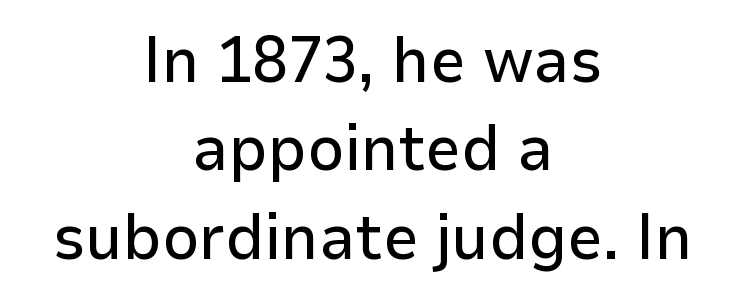
Q: Is the text italic (slanted)? A: No, it is upright.
Q: Is the typeface a serif or a sans-serif typeface? A: Sans-serif.
Q: Is the text underlined? A: No.
Q: How is the paragraph aligned? A: Centered.
Q: Is the spacing between letters normal or unusually wide? A: Normal.
Q: Is the spacing between lines tight, normal or loose? A: Normal.
Q: Width (condensed, normal, or wide)? A: Normal.
Q: Stroke contrast? A: Low.
Q: x-height? A: Medium.
Q: Monospaced? A: No.
